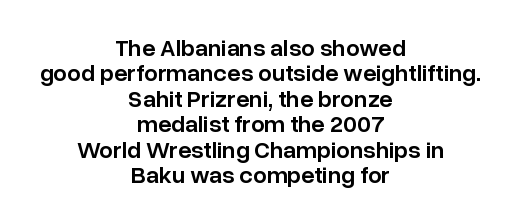
{"italic": "no", "bold": "semi", "underline": "no", "align": "center", "line_spacing": "tight", "line_spacing_ratio": 1.06, "letter_spacing": "normal", "letter_spacing_em": 0.0, "glyph_px": 24}
